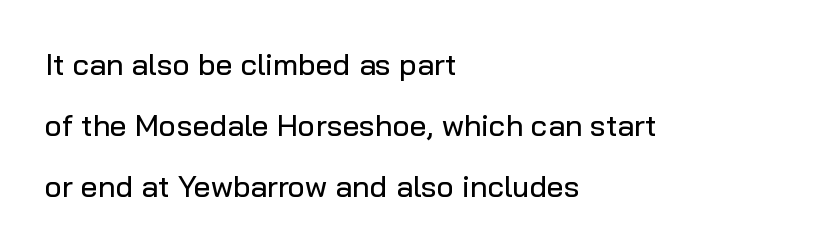
The image shows 30 px sans-serif type, upright; set left-aligned, loose line spacing (2.03x), normal letter spacing, not underlined; low stroke contrast and a medium x-height.
